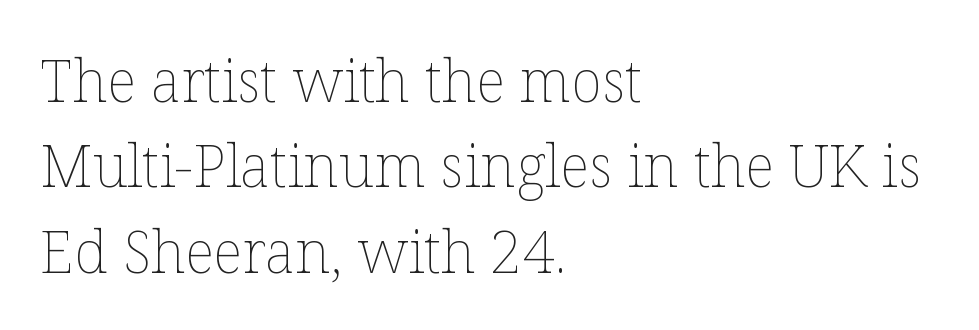
The area under the type is left untouched. Here the glyphs are tracked normally, forming tight word shapes. Weight: not bold — regular or lighter. The paragraph shown leans on its left margin.
